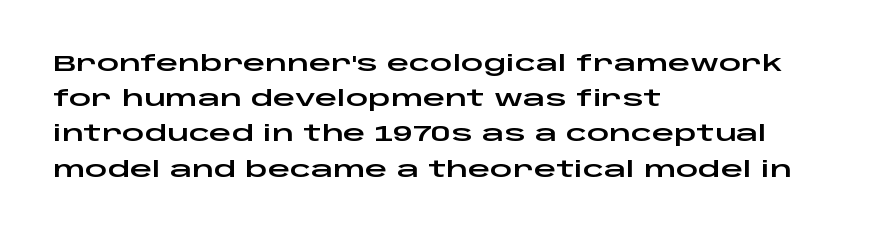
The image shows 22 px text type, upright; set left-aligned, normal line spacing (1.6x), normal letter spacing, not underlined.
